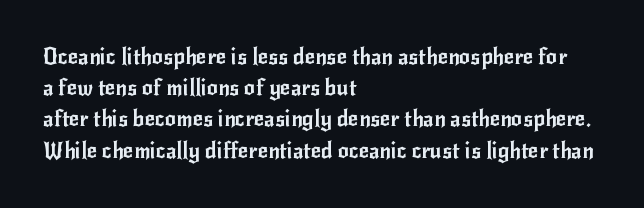
Nope, not italic — everything's standing straight. You could call the tracking neutral — neither tight nor loose. Descenders hang freely into open space. Vertical spacing — default. The compositor pushed each line to the left boundary.
